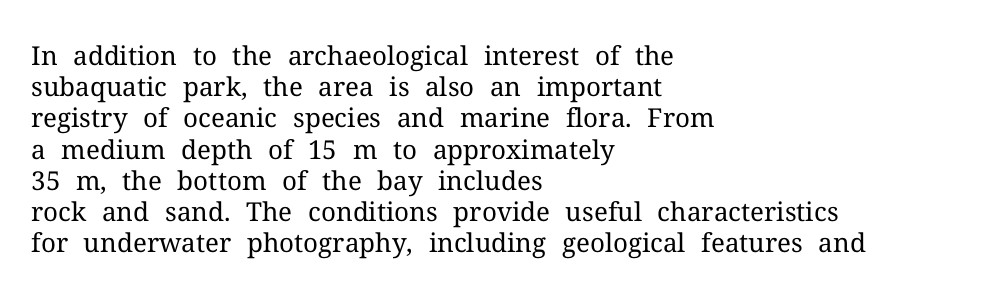
Q: Is the text bold? A: No.
Q: Is the text italic (slanted)? A: No, it is upright.
Q: Is the text underlined? A: No.
Q: How is the paragraph aligned? A: Left-aligned.
Q: Is the spacing between letters normal or unusually wide? A: Normal.
